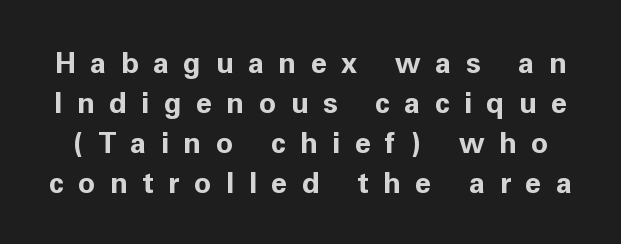
The image shows 29 px bold sans-serif type, upright; set normal line spacing (1.38x), unusually wide letter spacing (+0.5 em), not underlined; low stroke contrast and a medium x-height.
